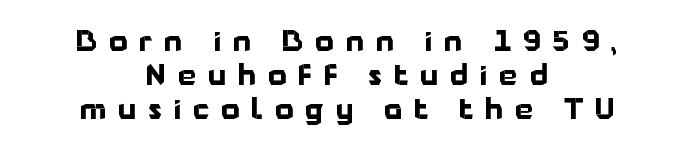
{"serif": "no", "italic": "no", "bold": "yes", "weight": "bold", "width": "normal", "stroke_contrast": "low", "x_height": "medium", "monospaced": "no", "underline": "no", "align": "center", "line_spacing_ratio": 1.17, "letter_spacing": "wide", "letter_spacing_em": 0.41, "glyph_px": 29}
